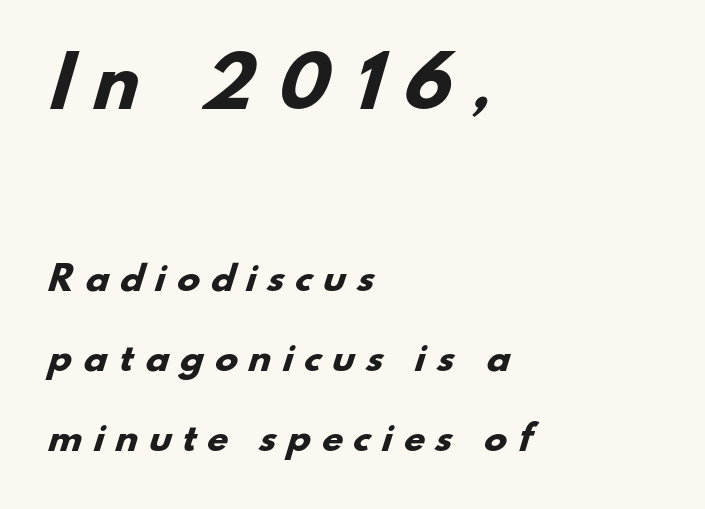
The image shows 68 px heavy sans-serif type; set left-aligned, loose line spacing (2.35x), unusually wide letter spacing (+0.33 em), not underlined; the first (top) block is 2.0x larger; low stroke contrast and a small x-height.
